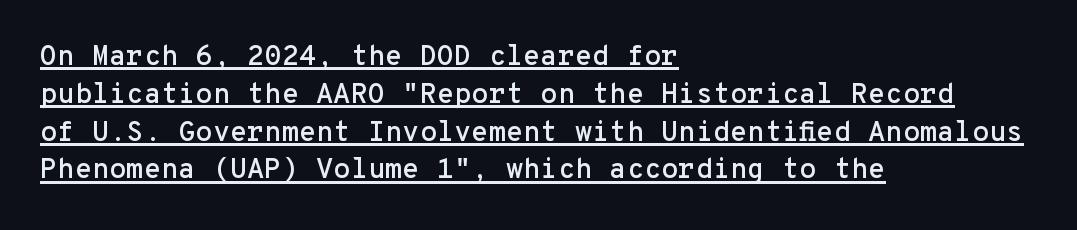
This rendering employs a face without finishing strokes, i.e., a sans-serif. Posture: vertical. The rendering uses typewriter-style spacing with identical character cells. These lines are set flush left with a ragged right edge. The sample's only ornament is a line tracing under the words.
